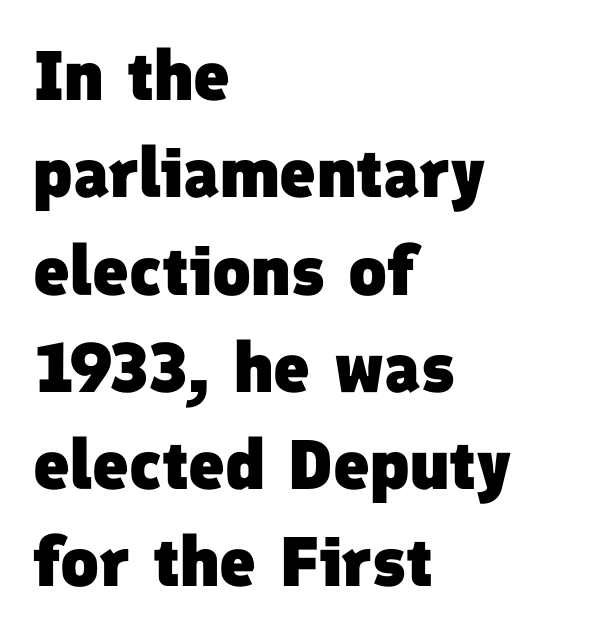
Q: Is the text bold? A: Yes.
Q: Is the typeface a serif or a sans-serif typeface? A: Sans-serif.
Q: Is the text underlined? A: No.
Q: How is the paragraph aligned? A: Left-aligned.
Q: Is the spacing between letters normal or unusually wide? A: Normal.
Q: Is the spacing between lines tight, normal or loose? A: Normal.
Q: Width (condensed, normal, or wide)? A: Normal.
Q: Stroke contrast? A: Low.
Q: x-height? A: Medium.
Q: Monospaced? A: No.
